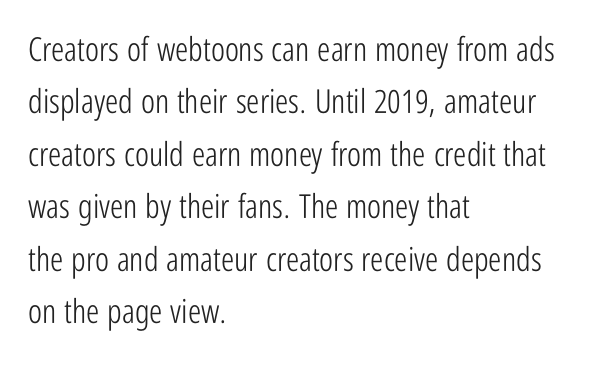
Q: Is the text bold? A: No.
Q: Is the text italic (slanted)? A: No, it is upright.
Q: Is the typeface a serif or a sans-serif typeface? A: Sans-serif.
Q: Is the text underlined? A: No.
Q: How is the paragraph aligned? A: Left-aligned.
Q: Is the spacing between letters normal or unusually wide? A: Normal.
Q: Is the spacing between lines tight, normal or loose? A: Normal.
Q: Width (condensed, normal, or wide)? A: Condensed.
Q: Stroke contrast? A: Low.
Q: x-height? A: Medium.
Q: Monospaced? A: No.
